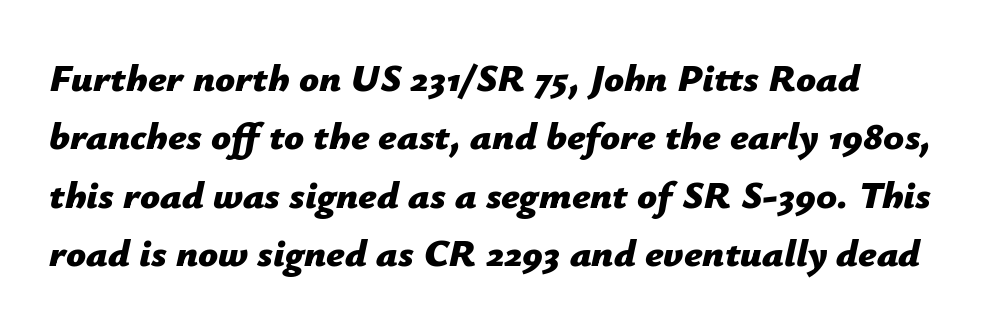
The image shows 39 px bold type, italic (leaning right); set normal line spacing (1.5x), normal letter spacing, not underlined; low stroke contrast and a medium x-height.
